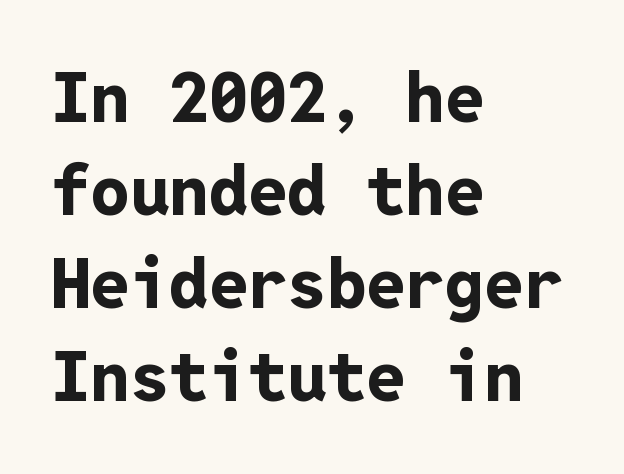
The type family on display is of the sans-serif kind. If you measured baseline to baseline, you'd find a middling distance. Between one letter and the next there's only the usual sliver of space. Emphasis by weight is at full strength: bold.
